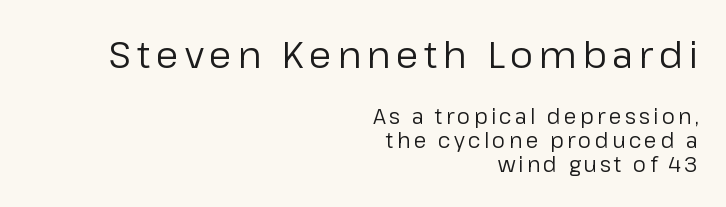
Each row of text sits above clean, open space. This rendering uses right alignment, leaving the left contour irregular. Larger block? The one above; the one below is distinctly smaller. Unlike italic type, these characters show no tilt at all. The letters look calm and open, with moderate or lighter stems. Do the characters align in a grid? No, the font is proportional.
